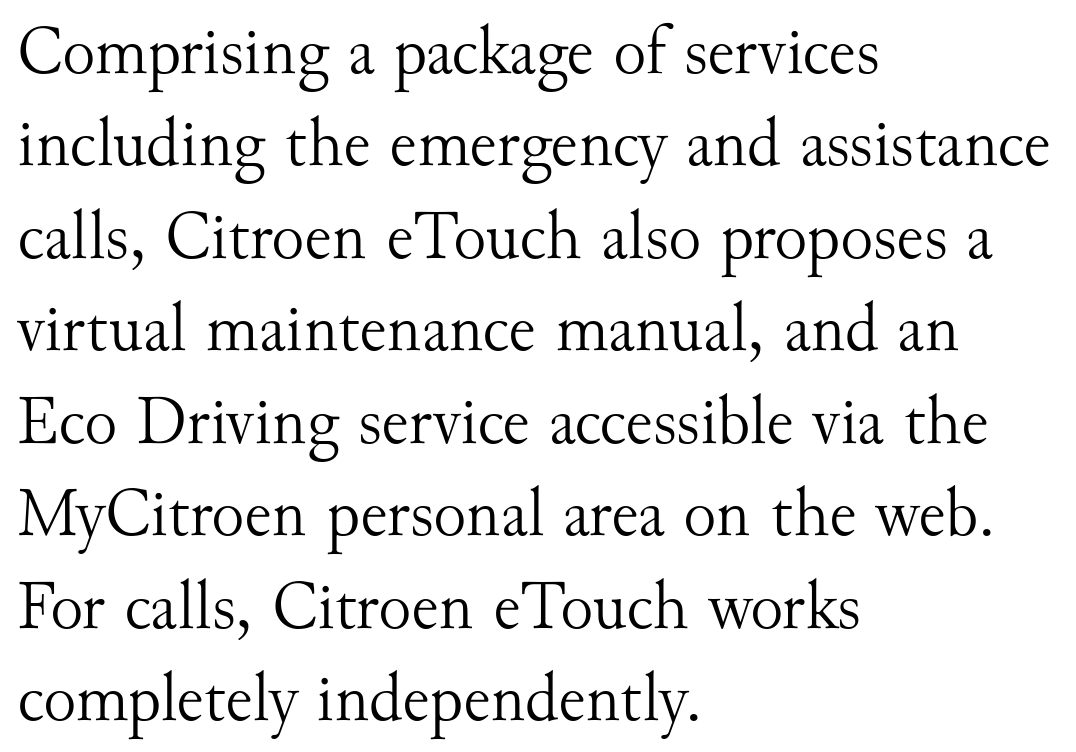
Q: Is the text bold? A: No.
Q: Is the text italic (slanted)? A: No, it is upright.
Q: Is the typeface a serif or a sans-serif typeface? A: Serif.
Q: Is the text underlined? A: No.
Q: How is the paragraph aligned? A: Left-aligned.
Q: Is the spacing between letters normal or unusually wide? A: Normal.
Q: Is the spacing between lines tight, normal or loose? A: Normal.
Q: Width (condensed, normal, or wide)? A: Normal.
Q: Stroke contrast? A: Medium.
Q: x-height? A: Small.
Q: Monospaced? A: No.
